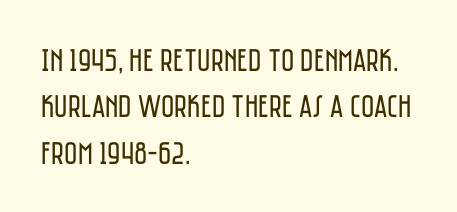
The image shows 32 px regular-weight, condensed sans-serif type, upright; set left-aligned, normal line spacing (1.45x), normal letter spacing, not underlined; low stroke contrast and a large x-height.
